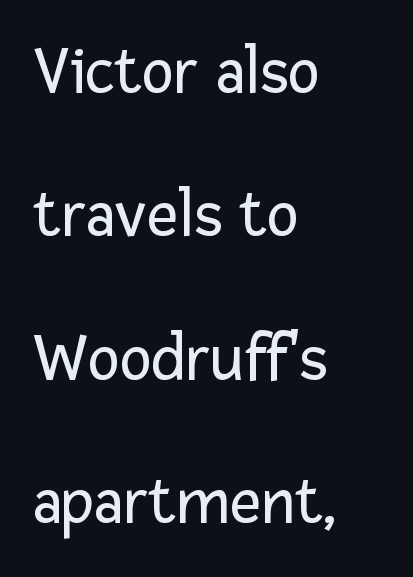
{"serif": "no", "italic": "no", "bold": "no", "weight": "regular", "width": "normal", "stroke_contrast": "low", "x_height": "medium", "monospaced": "no", "underline": "no", "align": "left", "line_spacing": "loose", "line_spacing_ratio": 2.11, "letter_spacing": "normal", "letter_spacing_em": 0.0, "glyph_px": 68}
